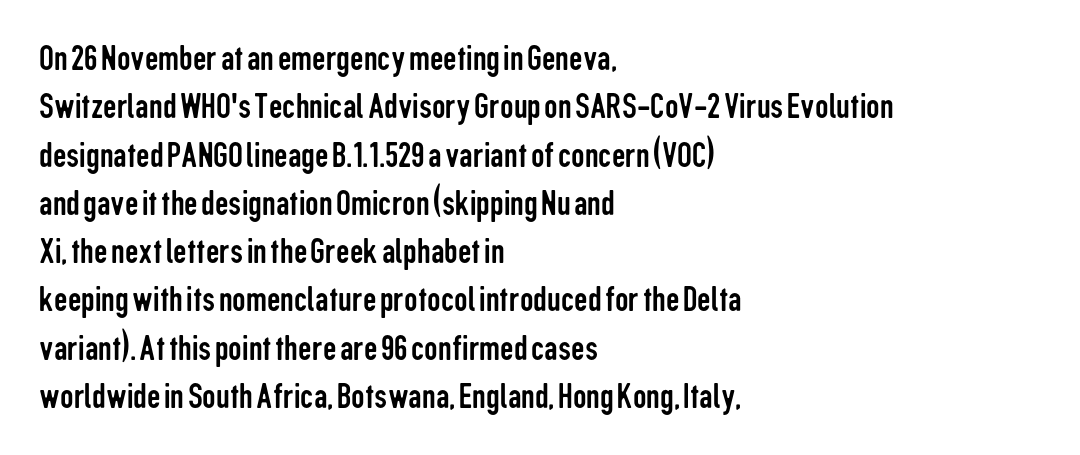
The image shows 38 px regular-weight, condensed sans-serif type, upright; set left-aligned, normal line spacing (1.27x), normal letter spacing, not underlined; low stroke contrast and a medium x-height.
